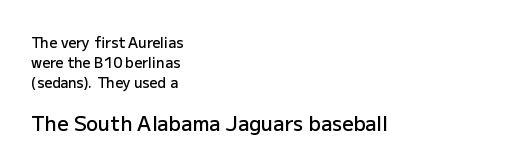
The image shows 20 px text type, upright; set left-aligned, normal line spacing (1.42x), normal letter spacing, not underlined; the second (bottom) block is 1.43x larger.
